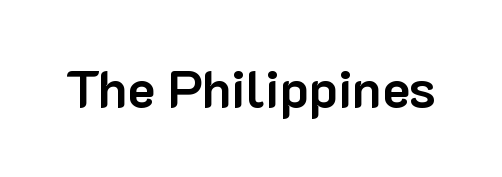
The face used here is rendered with its standard letterfit. Does the weight exceed regular? Yes, all the way to bold. Do the characters align in a grid? No, the font is proportional. Designer's note — italics off, roman on. Observe the absence of serifs on each vertical stroke in this sample. Plain, unruled lines of type.
